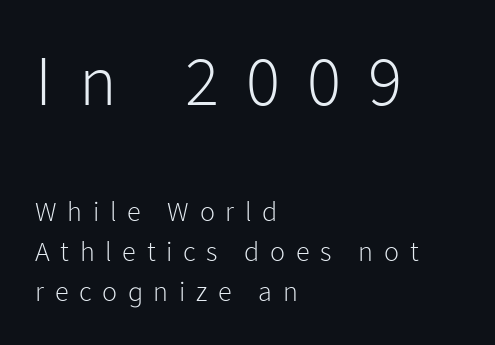
Is the block centered? No — it sits flush against the left margin. Caption: face not bold, strokes unweighted. The zone under the glyphs is completely vacant. Quick note: interline space is typical. Type size steps down from the first block to the second.
